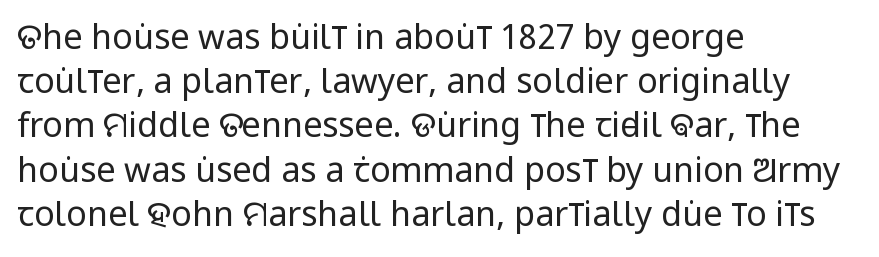
The image shows 34 px regular-weight, condensed sans-serif type, upright; set left-aligned, normal line spacing (1.3x), normal letter spacing, not underlined; low stroke contrast and a large x-height.
